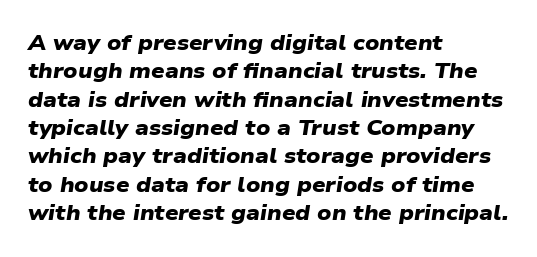
The image shows 21 px bold type; set left-aligned, normal line spacing (1.35x), normal letter spacing, not underlined.
